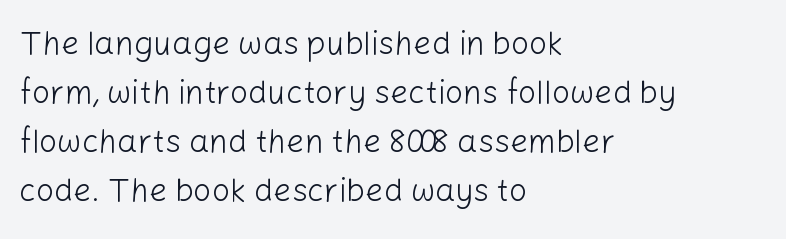
Q: Is the text bold? A: No.
Q: Is the text italic (slanted)? A: No, it is upright.
Q: Is the typeface a serif or a sans-serif typeface? A: Sans-serif.
Q: Is the text underlined? A: No.
Q: How is the paragraph aligned? A: Left-aligned.
Q: Is the spacing between letters normal or unusually wide? A: Normal.
Q: Is the spacing between lines tight, normal or loose? A: Normal.
Q: Width (condensed, normal, or wide)? A: Normal.
Q: Stroke contrast? A: Low.
Q: x-height? A: Medium.
Q: Monospaced? A: No.
